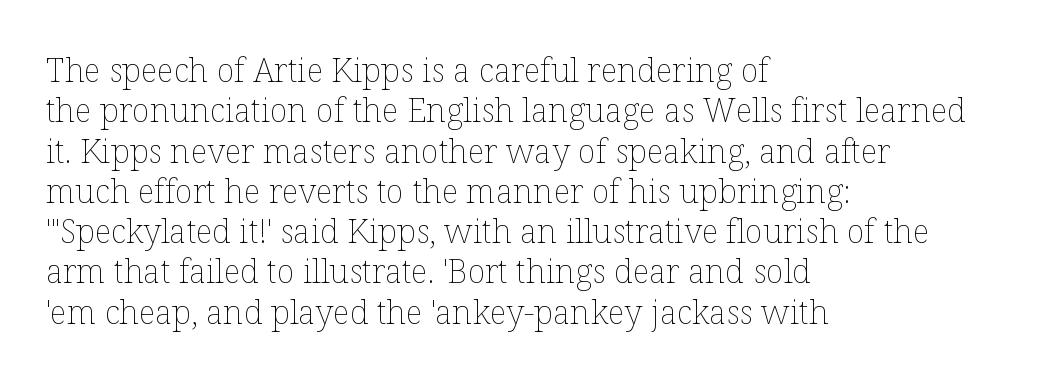
{"italic": "no", "bold": "no", "weight": "thin", "width": "normal", "stroke_contrast": "low", "x_height": "medium", "monospaced": "no", "underline": "no", "align": "left", "line_spacing_ratio": 1.22, "letter_spacing": "normal", "letter_spacing_em": 0.0, "glyph_px": 33}
